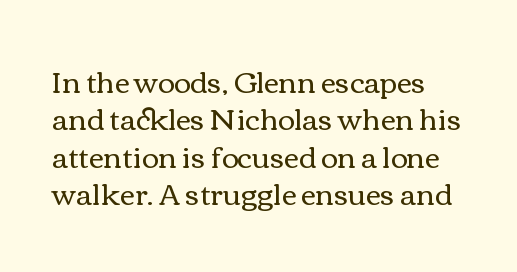
Posture: straight, roman, zero tilt. This sample uses plain, unmodified letter spacing. The rendering uses natural spacing where letterforms have individual widths. The glyphs are unaccompanied by any horizontal stroke below them. Vertical spacing — default.
